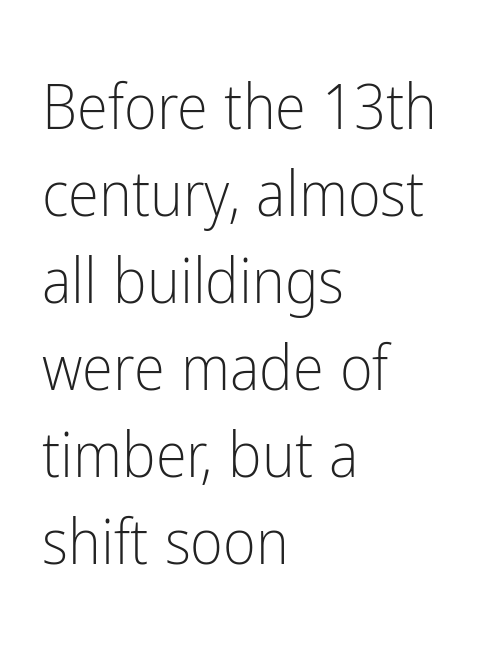
Designer's note — italics off, roman on. Rule under the text: the space is simply empty. Line spacing here is normal. Compared with typical body copy, the letter spacing here is the same. Do the characters align in a grid? No, the font is proportional.
